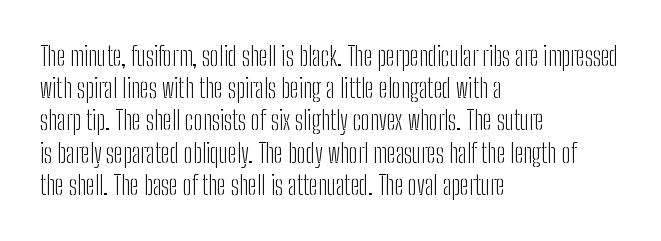
The image shows 26 px text type, upright; set left-aligned, line spacing 1.24x, normal letter spacing, not underlined.
